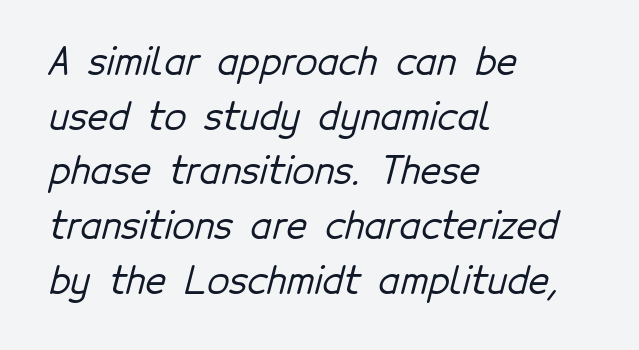
The image shows 36 px sans-serif type; set left-aligned, normal line spacing (1.52x), normal letter spacing, not underlined; low stroke contrast and a medium x-height.
